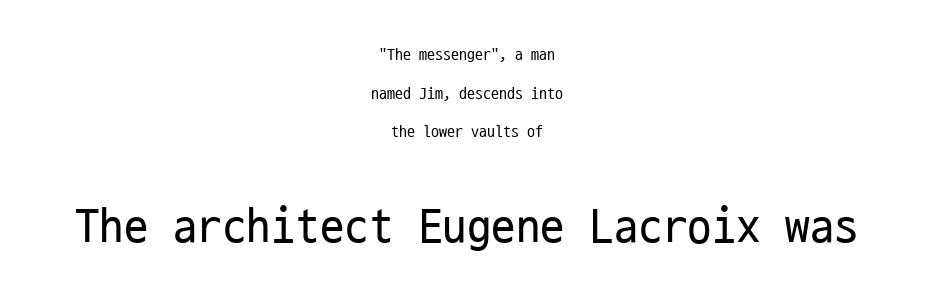
Compared with typical paragraphs, the rows here are farther apart. This rendering employs a face without finishing strokes, i.e., a sans-serif. Between these two stacked blocks, the lower one wins on size. Think of a typewriter: that constant character pitch is what you see here. Glance below the letters and you will spot only blank space. Letter spacing: default.
